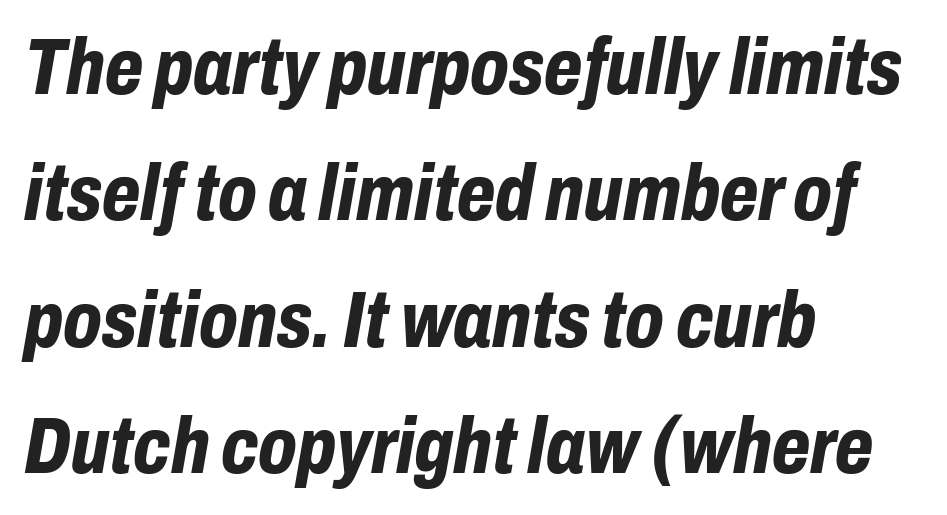
The image shows 79 px bold, condensed type, italic (leaning right); set left-aligned, normal line spacing (1.6x), normal letter spacing, not underlined; low stroke contrast and a medium x-height.
